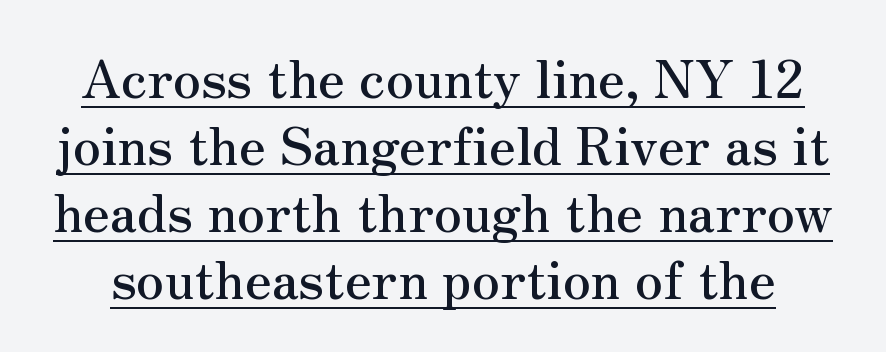
You could not count columns in this text — the font is proportionally spaced. Descenders here cross a horizontal rule under the line. In terms of letterspacing, this is plain default setting. Horizontal bands of white between lines are of average thickness. Nope, not italic — everything's standing straight. The passage shown is typeset with a serif family.
